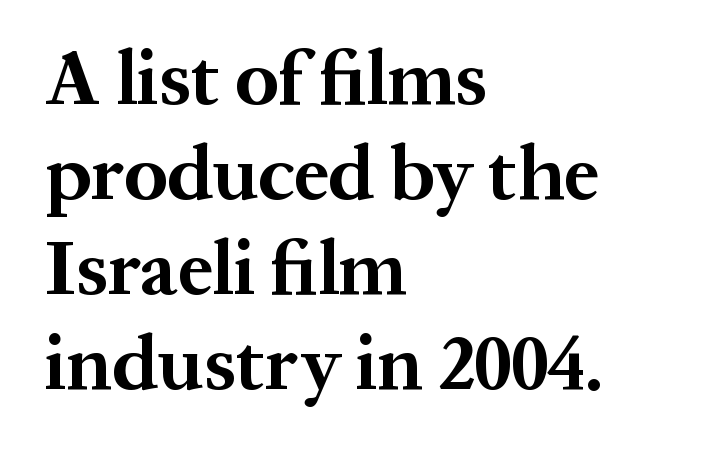
The image shows 78 px bold serif type, upright; set left-aligned, line spacing 1.22x, normal letter spacing, not underlined; medium stroke contrast and a medium x-height.
